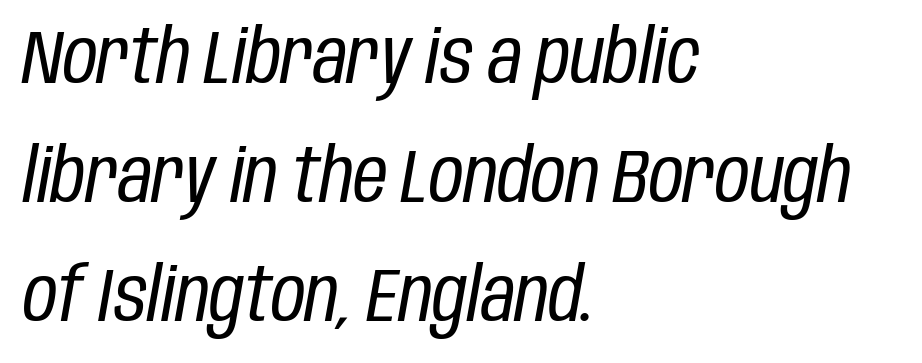
{"italic": "yes", "lean": "right", "slant_degrees": 10, "bold": "no", "weight": "regular", "width": "condensed", "stroke_contrast": "low", "x_height": "large", "monospaced": "no", "underline": "no", "align": "left", "line_spacing": "normal", "line_spacing_ratio": 1.59, "letter_spacing": "normal", "letter_spacing_em": 0.0, "glyph_px": 75}
